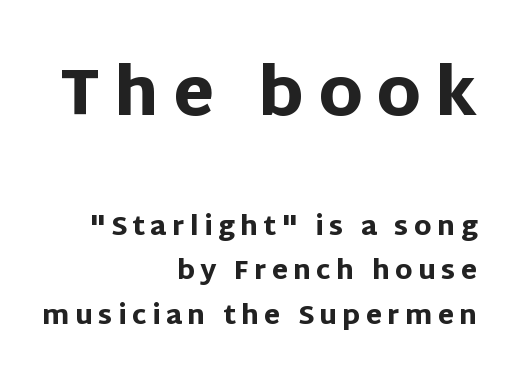
The image shows 66 px heavy sans-serif type, upright; set right-aligned, line spacing 1.71x, unusually wide letter spacing (+0.21 em), not underlined; the first (top) block is 2.54x larger; low stroke contrast and a large x-height.
